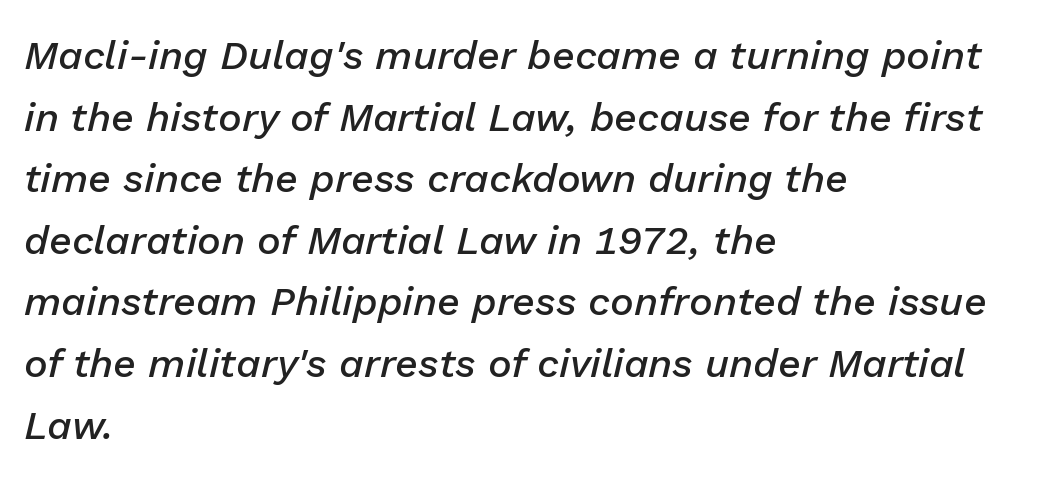
{"italic": "yes", "lean": "right", "slant_degrees": 13, "bold": "semi", "weight": "semibold", "width": "normal", "stroke_contrast": "low", "x_height": "medium", "monospaced": "no", "underline": "no", "align": "left", "line_spacing": "normal", "line_spacing_ratio": 1.54, "letter_spacing": "normal", "letter_spacing_em": 0.0, "glyph_px": 40}
